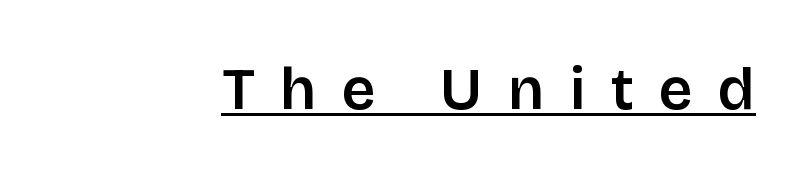
Short note: letters widely spaced. Proportional: the letters do not fall into vertical columns. You can see a thin bar hugging the bottom of the glyphs. This sample uses an upright cut, with every glyph sitting square on the baseline. The face used here is a sans, in the tradition of grotesques and geometrics.
